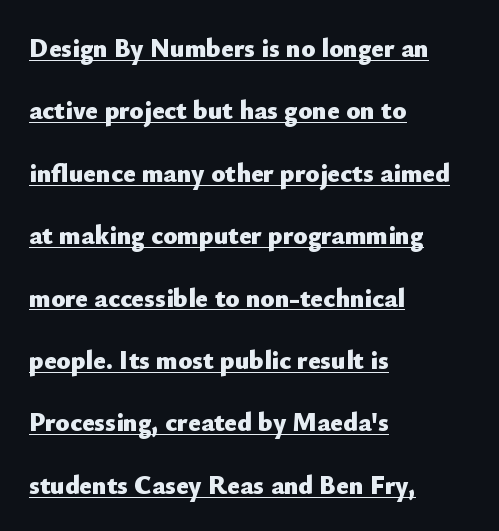
The image shows 26 px bold type, upright; set left-aligned, loose line spacing (2.4x), normal letter spacing, underlined.
